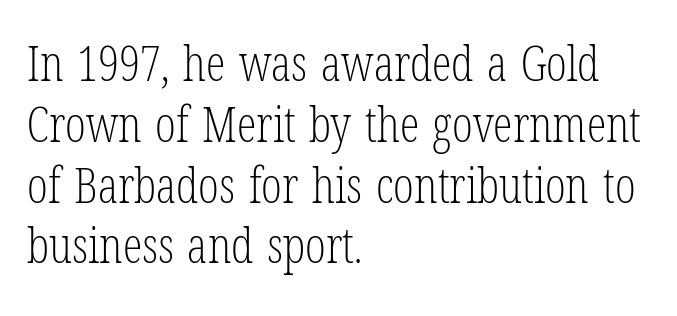
No word sits above an underline. Horizontally, the lines are justified to the leading edge only. Counters stay open thanks to moderate or lighter strokes. The letters carry serifs — small finishing strokes at the ends of their stems. These lines are rendered in a variable-pitch font. Short note: letters normally spaced.
